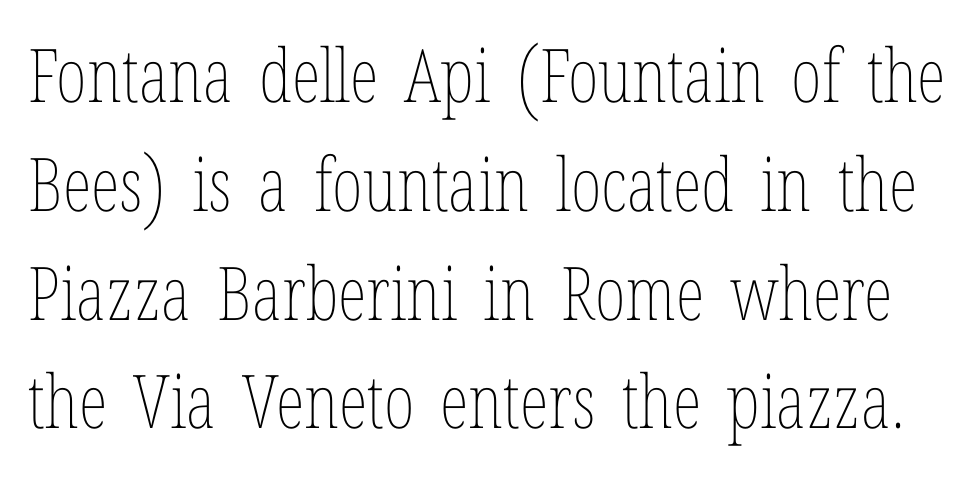
Q: Is the text bold? A: No.
Q: Is the text italic (slanted)? A: No, it is upright.
Q: Is the text underlined? A: No.
Q: Is the spacing between letters normal or unusually wide? A: Normal.
Q: Is the spacing between lines tight, normal or loose? A: Normal.
Q: Width (condensed, normal, or wide)? A: Condensed.
Q: Stroke contrast? A: Low.
Q: x-height? A: Medium.
Q: Monospaced? A: No.
